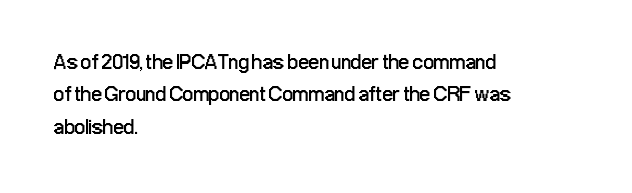
The image shows 21 px text type, upright; set left-aligned, normal line spacing (1.54x), normal letter spacing, not underlined.
